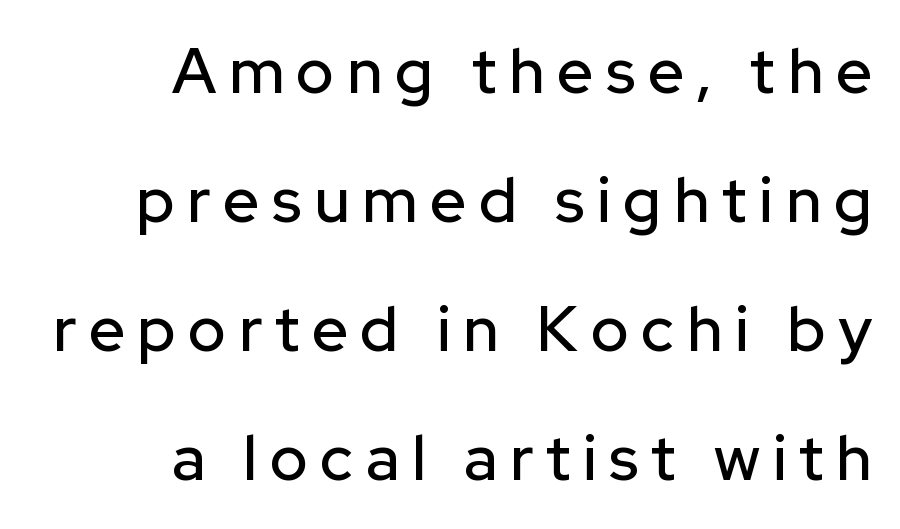
Q: Is the text italic (slanted)? A: No, it is upright.
Q: Is the typeface a serif or a sans-serif typeface? A: Sans-serif.
Q: Is the text underlined? A: No.
Q: How is the paragraph aligned? A: Right-aligned.
Q: Is the spacing between letters normal or unusually wide? A: Unusually wide.
Q: Is the spacing between lines tight, normal or loose? A: Loose.
Q: Width (condensed, normal, or wide)? A: Normal.
Q: Stroke contrast? A: Low.
Q: x-height? A: Medium.
Q: Monospaced? A: No.
